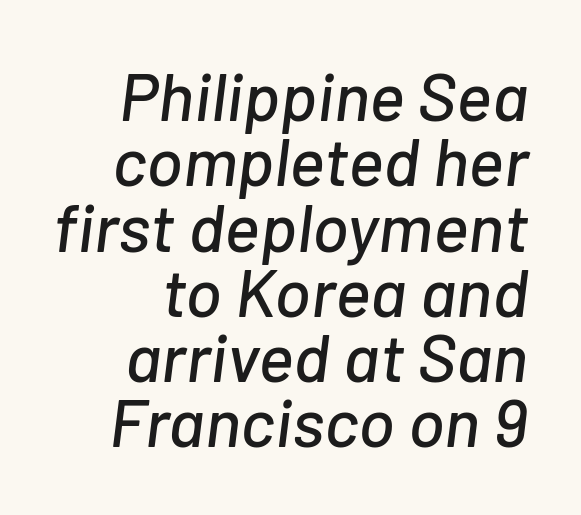
{"italic": "yes", "lean": "right", "slant_degrees": 7, "width": "normal", "stroke_contrast": "low", "x_height": "medium", "monospaced": "no", "underline": "no", "align": "right", "line_spacing": "tight", "line_spacing_ratio": 0.96, "letter_spacing": "normal", "letter_spacing_em": 0.0, "glyph_px": 68}
